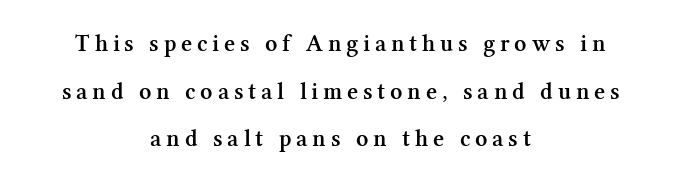
Q: Is the text bold? A: Semi-bold.
Q: Is the text italic (slanted)? A: No, it is upright.
Q: Is the text underlined? A: No.
Q: How is the paragraph aligned? A: Centered.
Q: Is the spacing between letters normal or unusually wide? A: Unusually wide.
Q: Is the spacing between lines tight, normal or loose? A: Loose.
